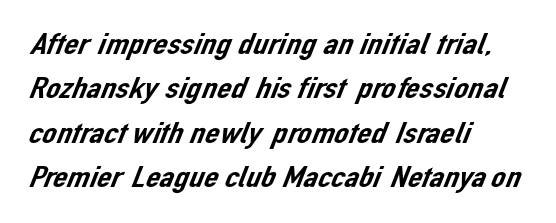
Regarding serifs, this sample does without them. A clean baseline with only descenders dipping below it. Do the characters align in a grid? No, the font is proportional. Between one letter and the next there's only the usual sliver of space. Typeset ragged right — the left edge is the straight one. Whoever set this chose a conventional vertical rhythm.
